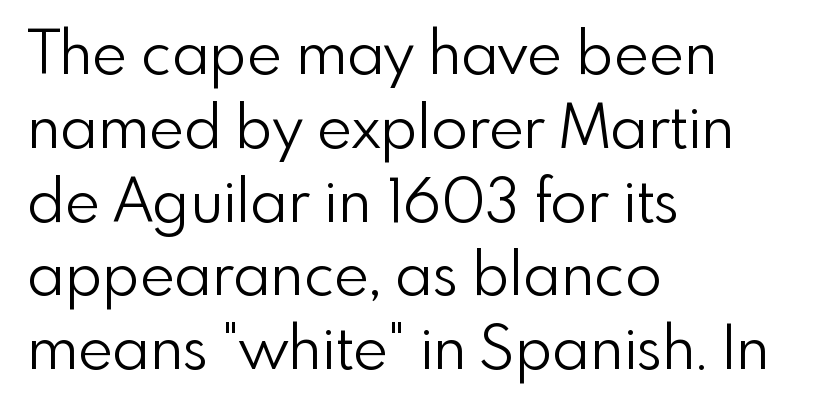
{"serif": "no", "italic": "no", "bold": "no", "weight": "light", "width": "normal", "stroke_contrast": "low", "x_height": "small", "monospaced": "no", "underline": "no", "align": "left", "line_spacing_ratio": 1.23, "letter_spacing": "normal", "letter_spacing_em": 0.0, "glyph_px": 60}
